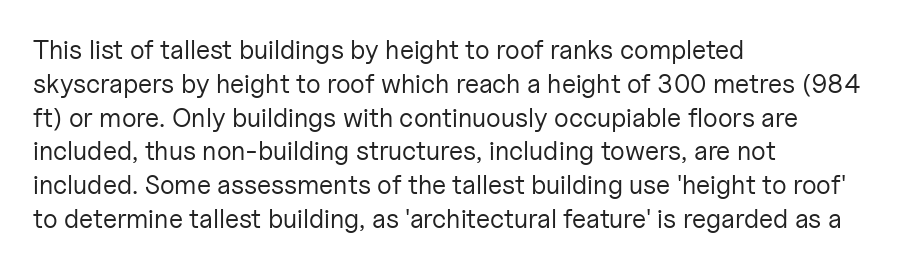
Descenders are the only things crossing below the line. Vertical strokes here are truly vertical. Compared with typical paragraphs, the rows here are spaced about the same. The setting favours the left margin, as ordinary paragraphs usually do.
